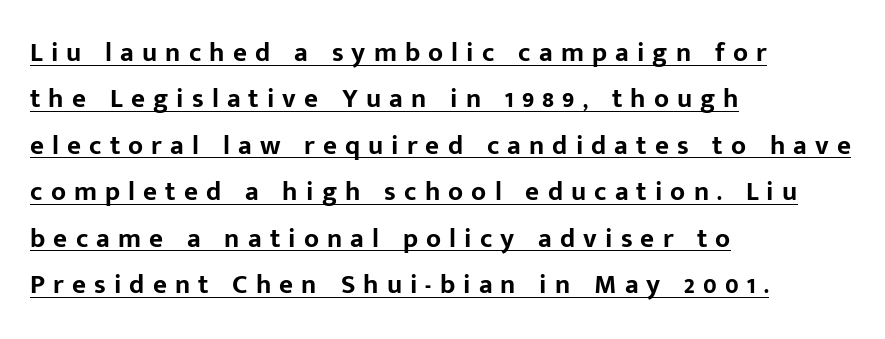
These lines are set flush left with a ragged right edge. Observe the wide spacing: letters keep a clear distance from each other. Each line of the rendering has a horizontal stroke beneath the glyphs. Characters remain perfectly vertical along every line.
